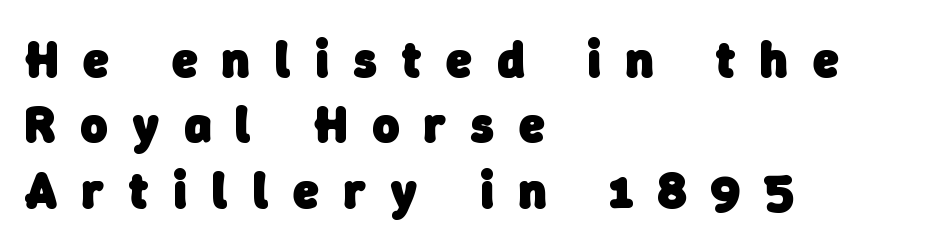
{"serif": "no", "bold": "yes", "weight": "heavy", "width": "normal", "stroke_contrast": "low", "x_height": "medium", "monospaced": "no", "underline": "no", "align": "left", "line_spacing": "normal", "line_spacing_ratio": 1.28, "letter_spacing": "wide", "letter_spacing_em": 0.49, "glyph_px": 51}
